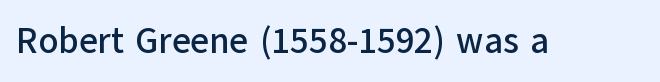
The image shows 36 px sans-serif type, upright; set normal letter spacing, not underlined; low stroke contrast and a medium x-height.
